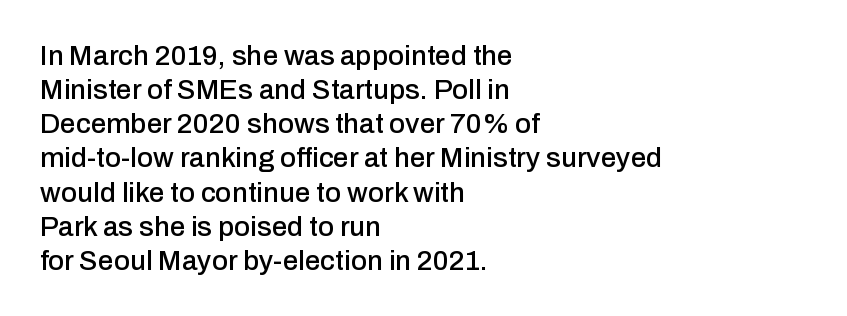
Q: Is the text italic (slanted)? A: No, it is upright.
Q: Is the typeface a serif or a sans-serif typeface? A: Sans-serif.
Q: Is the text underlined? A: No.
Q: How is the paragraph aligned? A: Left-aligned.
Q: Is the spacing between letters normal or unusually wide? A: Normal.
Q: Width (condensed, normal, or wide)? A: Normal.
Q: Stroke contrast? A: Low.
Q: x-height? A: Medium.
Q: Monospaced? A: No.
